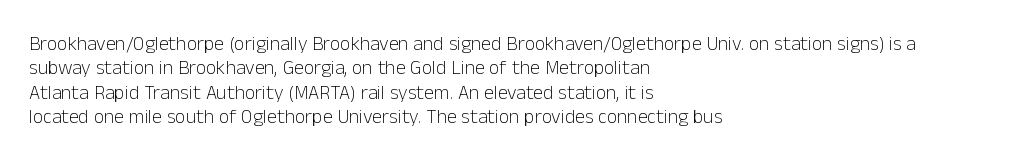
The image shows 20 px text type, upright; set left-aligned, line spacing 1.22x, normal letter spacing, not underlined.
